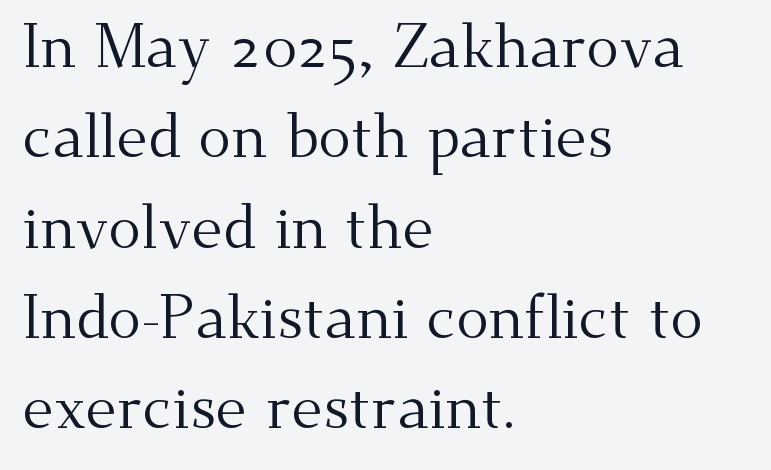
The image shows 61 px regular-weight serif type, upright; set left-aligned, normal line spacing (1.48x), normal letter spacing, not underlined; medium stroke contrast and a small x-height.
